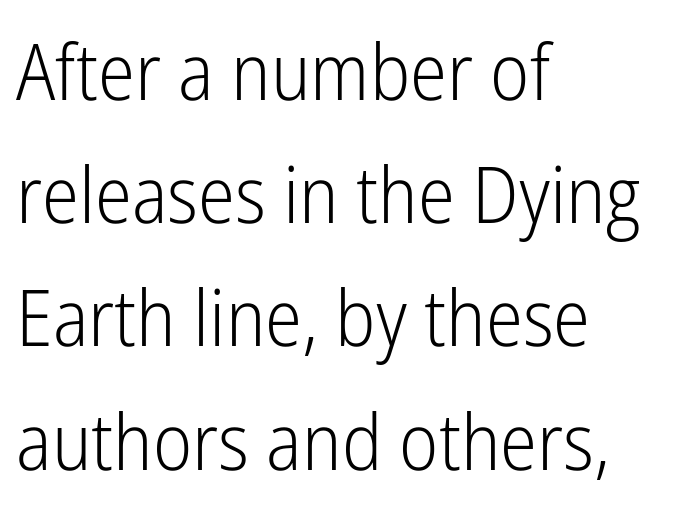
{"serif": "no", "italic": "no", "bold": "no", "weight": "light", "width": "condensed", "stroke_contrast": "low", "x_height": "medium", "monospaced": "no", "underline": "no", "align": "left", "line_spacing": "normal", "line_spacing_ratio": 1.58, "letter_spacing": "normal", "letter_spacing_em": 0.0, "glyph_px": 78}
